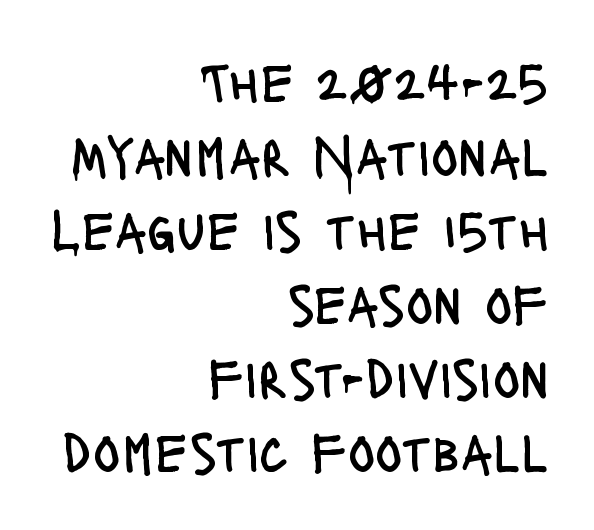
Q: Is the text bold? A: No.
Q: Is the text italic (slanted)? A: No, it is upright.
Q: Is the typeface a serif or a sans-serif typeface? A: Sans-serif.
Q: Is the text underlined? A: No.
Q: How is the paragraph aligned? A: Right-aligned.
Q: Is the spacing between letters normal or unusually wide? A: Normal.
Q: Is the spacing between lines tight, normal or loose? A: Normal.
Q: Width (condensed, normal, or wide)? A: Condensed.
Q: Stroke contrast? A: Low.
Q: x-height? A: Large.
Q: Monospaced? A: No.
